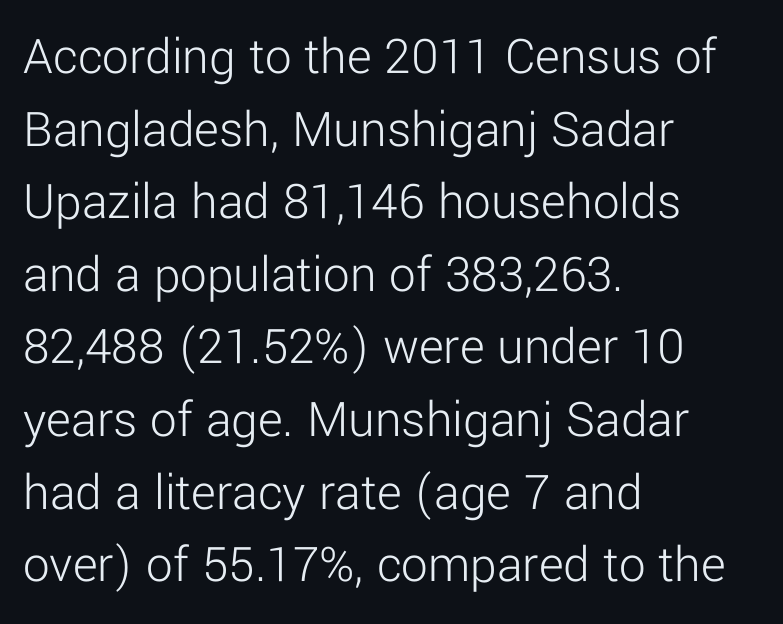
The letters carry no serifs — their stems end cleanly without finishing strokes. This is roman type, the default non-slanted kind. Beneath every word, the page is bare. These lines are rendered in a variable-pitch font. Unbolded letterforms with no extra heft. The gaps between neighbouring characters are ordinary and unremarkable.
